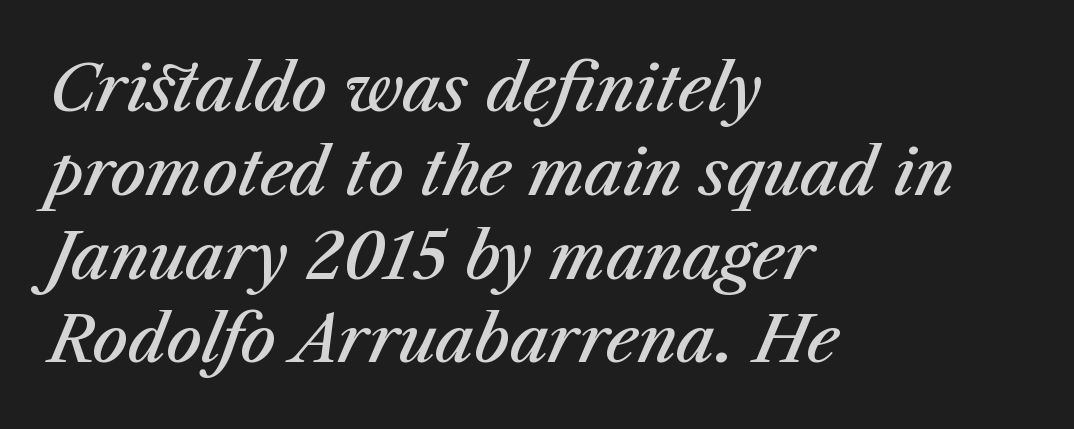
{"italic": "yes", "lean": "right", "slant_degrees": 23, "bold": "semi", "weight": "semibold", "width": "normal", "stroke_contrast": "medium", "x_height": "medium", "monospaced": "no", "underline": "no", "align": "left", "line_spacing": "normal", "line_spacing_ratio": 1.33, "letter_spacing": "normal", "letter_spacing_em": 0.0, "glyph_px": 63}
